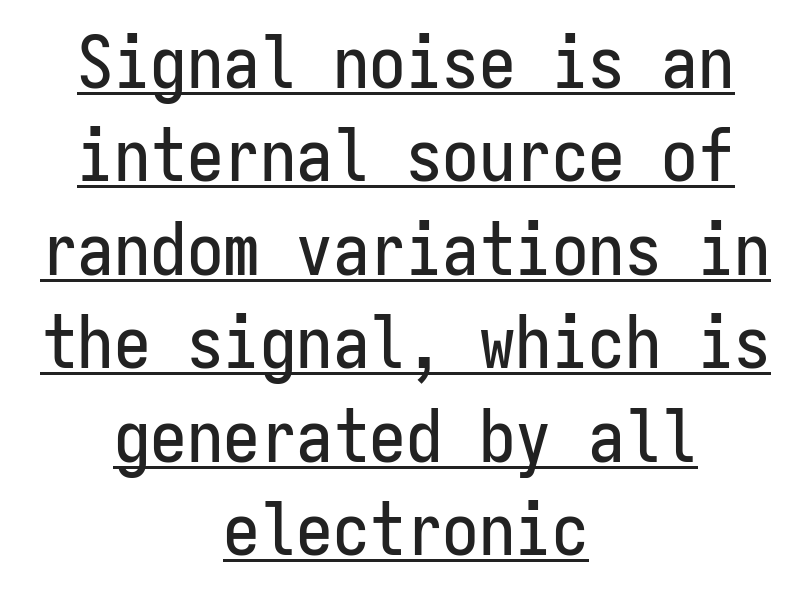
{"serif": "no", "italic": "no", "width": "condensed", "stroke_contrast": "low", "x_height": "medium", "monospaced": "yes", "underline": "yes", "align": "center", "line_spacing": "normal", "line_spacing_ratio": 1.28, "letter_spacing": "normal", "letter_spacing_em": 0.0, "glyph_px": 73}
